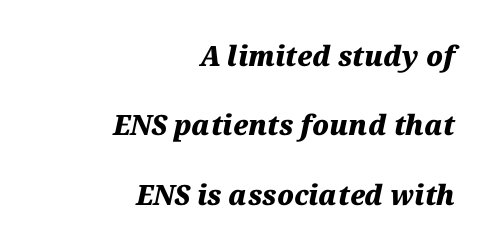
The image shows 28 px heavy type, italic (leaning right); set right-aligned, loose line spacing (2.48x), normal letter spacing, not underlined; medium stroke contrast and a medium x-height.
